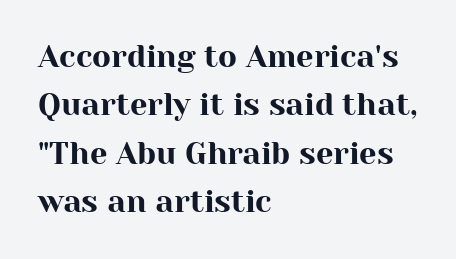
The image shows 31 px serif type, upright; set left-aligned, normal line spacing (1.56x), normal letter spacing, not underlined; high stroke contrast and a medium x-height.
